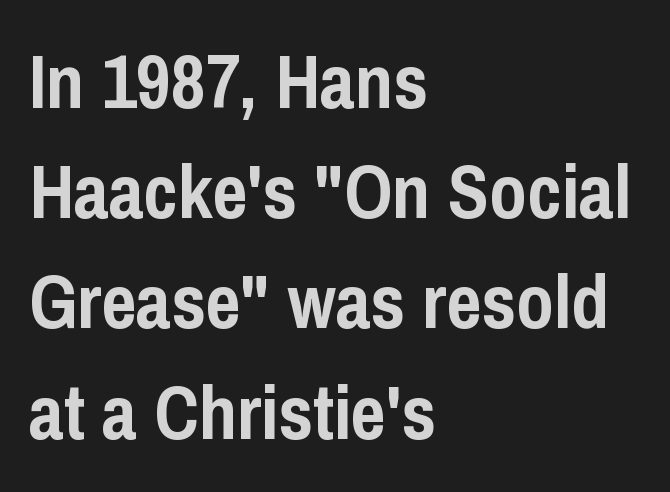
The image shows 76 px semibold, condensed sans-serif type, upright; set left-aligned, normal line spacing (1.45x), normal letter spacing, not underlined; low stroke contrast and a medium x-height.
